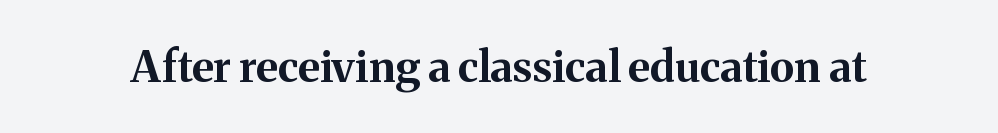
The image shows 43 px bold serif type, upright; set normal letter spacing, not underlined; medium stroke contrast and a medium x-height.
